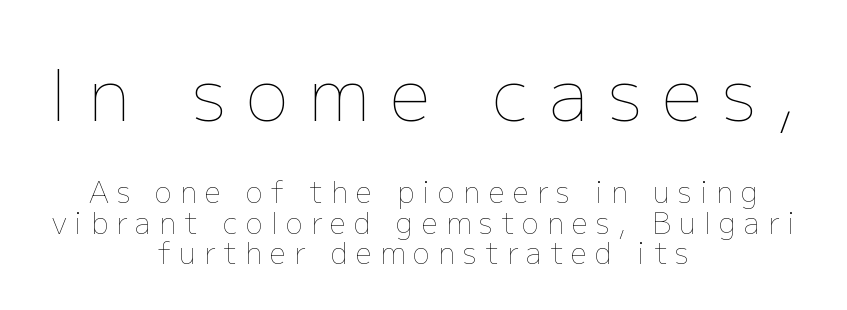
This is the regular roman posture of the typeface. Caption: multi-line text, centered on the measure. The space directly below the letters is spotless. Someone cranked the tracking dial way up on this one. Look at the glyph heights: the upper group is clearly the bigger setting. The rendering uses natural spacing where letterforms have individual widths.
